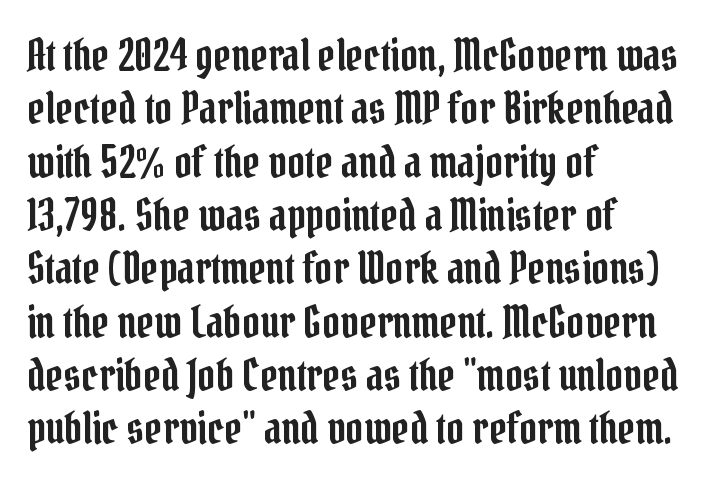
{"serif": "yes", "italic": "no", "width": "condensed", "stroke_contrast": "low", "x_height": "medium", "monospaced": "no", "underline": "no", "align": "left", "line_spacing_ratio": 1.24, "letter_spacing": "normal", "letter_spacing_em": 0.0, "glyph_px": 43}
